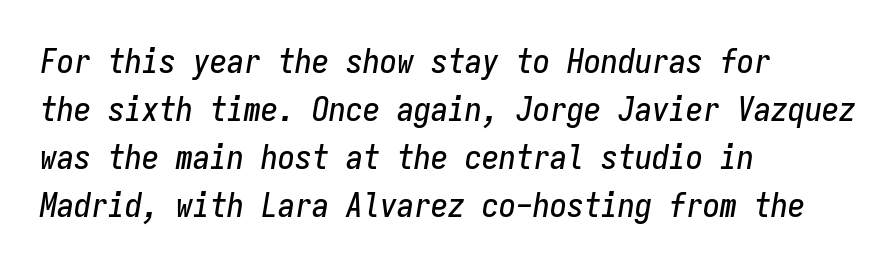
The image shows 34 px condensed type, italic (leaning right), monospaced; set left-aligned, normal line spacing (1.41x), normal letter spacing, not underlined; low stroke contrast and a medium x-height.
